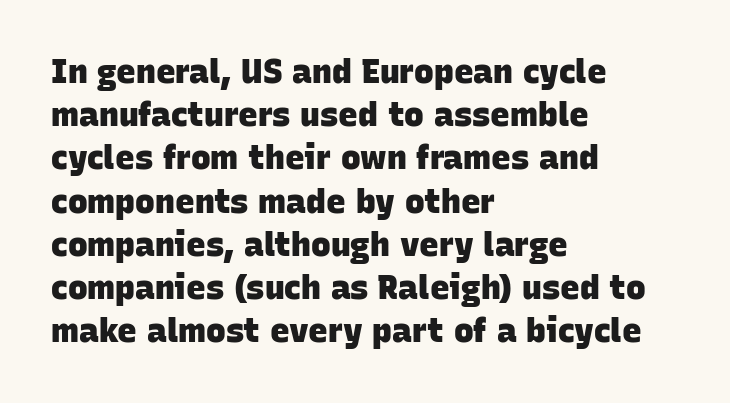
Compared with a centered layout, this one pins lines to the left instead. Underlining? Definitely not there. The letters sit at their default tracking, neither squeezed nor spread. The typeface chosen for these lines omits serifs. Does the leading feel generous? No, just average.
